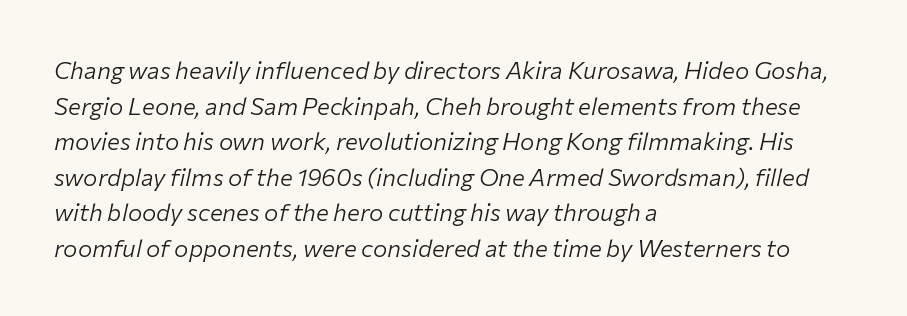
Q: Is the text bold? A: No.
Q: Is the text italic (slanted)? A: Yes, it leans right by about 12 degrees.
Q: Is the text underlined? A: No.
Q: How is the paragraph aligned? A: Left-aligned.
Q: Is the spacing between letters normal or unusually wide? A: Normal.
Q: Is the spacing between lines tight, normal or loose? A: Normal.
